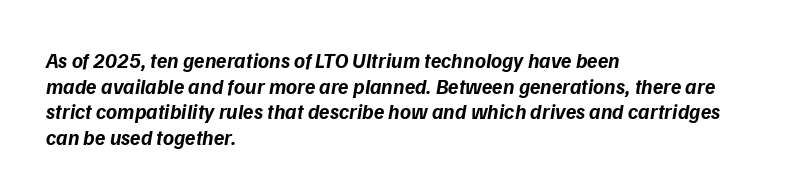
The image shows 21 px bold type; set left-aligned, line spacing 1.22x, normal letter spacing, not underlined.
